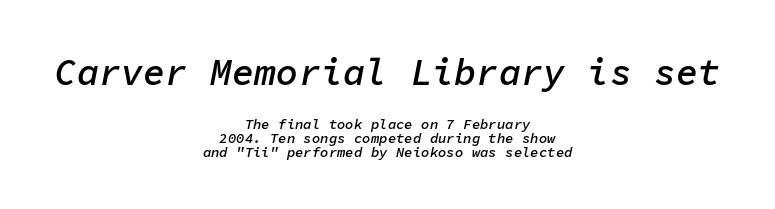
{"italic": "yes", "lean": "right", "slant_degrees": 11, "bold": "semi", "weight": "semibold", "width": "normal", "stroke_contrast": "low", "x_height": "medium", "monospaced": "yes", "underline": "no", "align": "center", "line_spacing": "tight", "line_spacing_ratio": 1.0, "letter_spacing": "normal", "letter_spacing_em": 0.0, "larger_block": "first", "size_ratio": 2.64, "glyph_px": 37}
